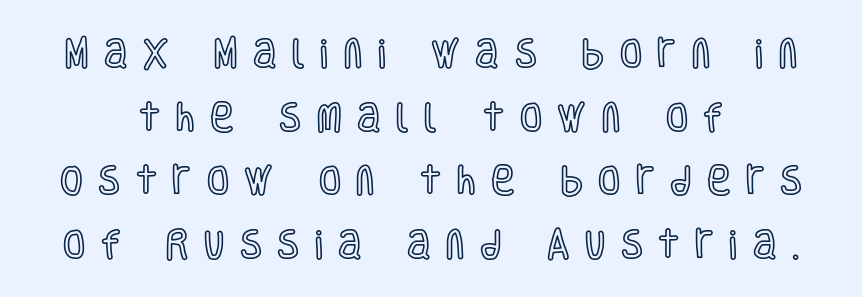
The tracking reads as deliberately expanded to a designer's eye. Clear beneath every line of the passage. Interline gaps are noticeably wide in this sample. This sample is center-justified, so both line endings float freely. The font's upright variant was chosen for this text.
